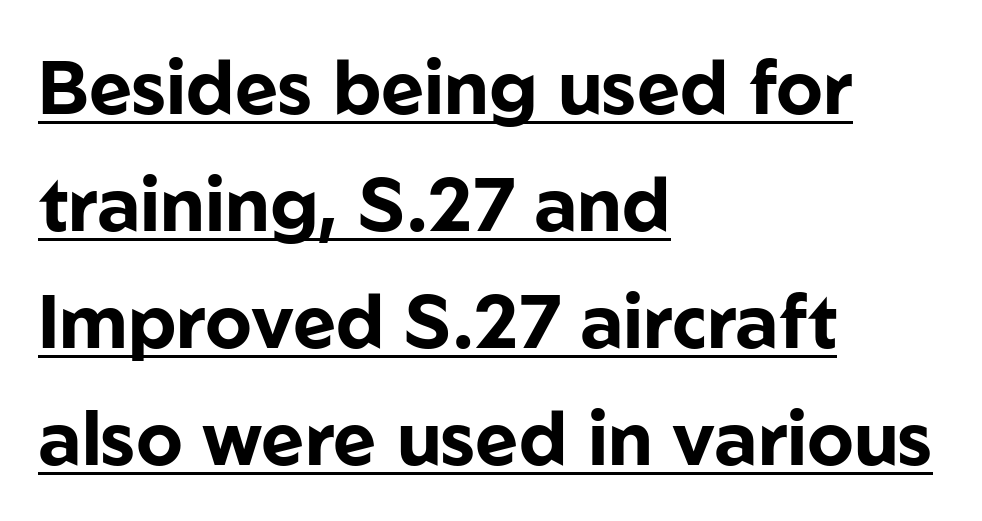
Q: Is the text bold? A: Yes.
Q: Is the text italic (slanted)? A: No, it is upright.
Q: Is the typeface a serif or a sans-serif typeface? A: Sans-serif.
Q: Is the text underlined? A: Yes.
Q: How is the paragraph aligned? A: Left-aligned.
Q: Is the spacing between letters normal or unusually wide? A: Normal.
Q: Is the spacing between lines tight, normal or loose? A: Normal.
Q: Width (condensed, normal, or wide)? A: Normal.
Q: Stroke contrast? A: Low.
Q: x-height? A: Medium.
Q: Monospaced? A: No.
